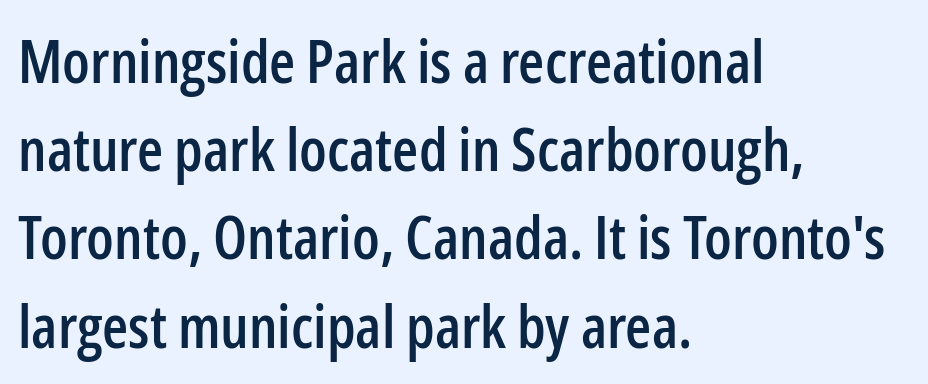
The image shows 60 px condensed sans-serif type, upright; set left-aligned, normal line spacing (1.47x), normal letter spacing, not underlined; low stroke contrast and a medium x-height.
